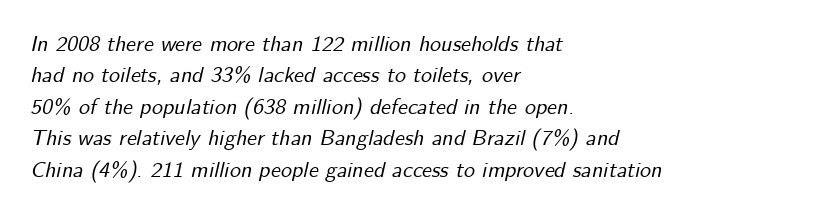
Q: Is the text italic (slanted)? A: Yes, it leans right by about 12 degrees.
Q: Is the text underlined? A: No.
Q: How is the paragraph aligned? A: Left-aligned.
Q: Is the spacing between letters normal or unusually wide? A: Normal.
Q: Is the spacing between lines tight, normal or loose? A: Normal.
